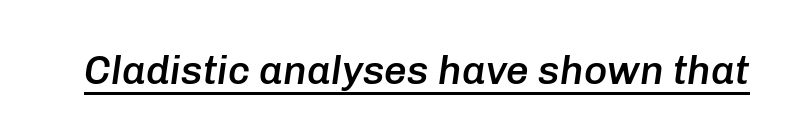
The image shows 40 px semibold type, italic (leaning right); set normal letter spacing, underlined; low stroke contrast and a medium x-height.
